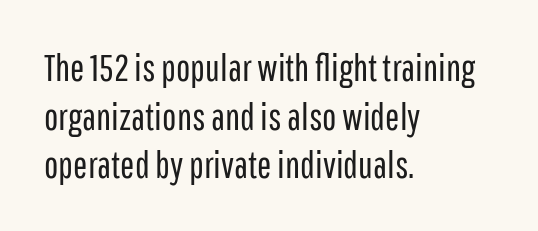
{"serif": "no", "italic": "no", "bold": "no", "weight": "regular", "width": "condensed", "stroke_contrast": "low", "x_height": "medium", "monospaced": "no", "underline": "no", "align": "left", "line_spacing": "normal", "line_spacing_ratio": 1.28, "letter_spacing": "normal", "letter_spacing_em": 0.0, "glyph_px": 38}
